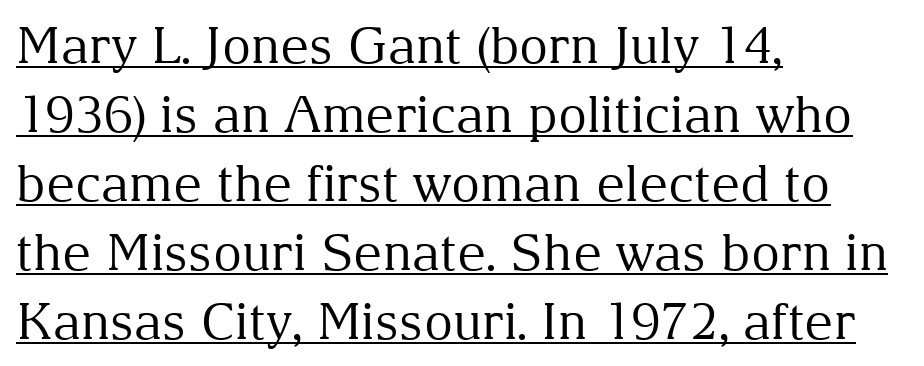
The image shows 50 px regular-weight serif type, upright; set left-aligned, normal line spacing (1.38x), normal letter spacing, underlined; medium stroke contrast and a medium x-height.
